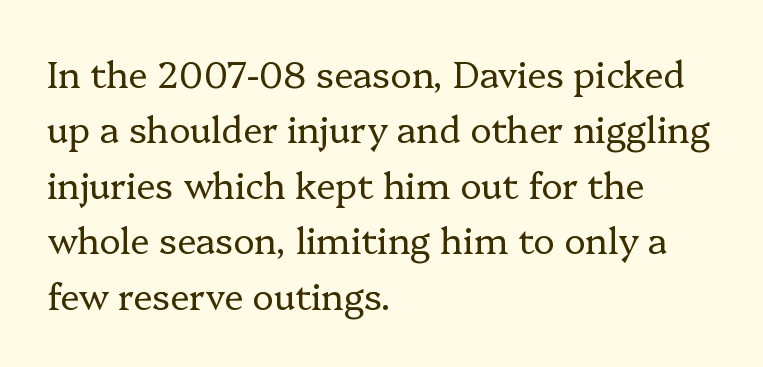
The image shows 36 px regular-weight serif type, upright; set left-aligned, normal line spacing (1.54x), normal letter spacing, not underlined; low stroke contrast and a medium x-height.
